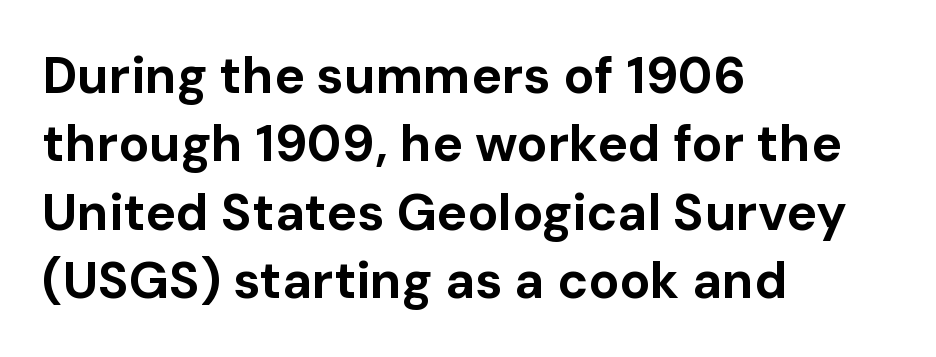
{"serif": "no", "italic": "no", "bold": "yes", "weight": "bold", "width": "normal", "stroke_contrast": "low", "x_height": "medium", "monospaced": "no", "underline": "no", "align": "left", "line_spacing": "normal", "line_spacing_ratio": 1.34, "letter_spacing": "normal", "letter_spacing_em": 0.0, "glyph_px": 51}
